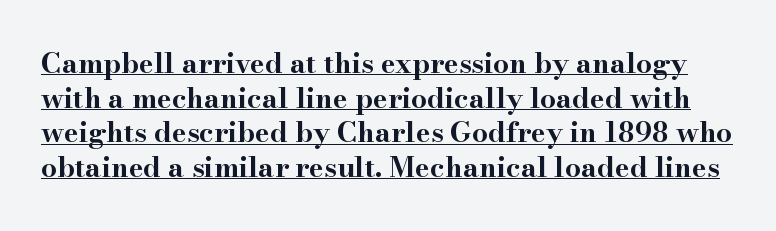
The image shows 28 px bold, wide serif type, upright; set line spacing 1.24x, normal letter spacing, underlined; high stroke contrast and a small x-height.
